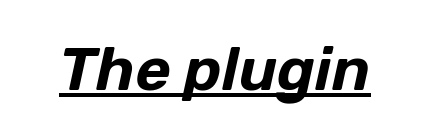
Q: Is the text italic (slanted)? A: Yes, it leans right by about 12 degrees.
Q: Is the text underlined? A: Yes.
Q: Is the spacing between letters normal or unusually wide? A: Normal.
Q: Width (condensed, normal, or wide)? A: Normal.
Q: Stroke contrast? A: Low.
Q: x-height? A: Medium.
Q: Monospaced? A: No.
